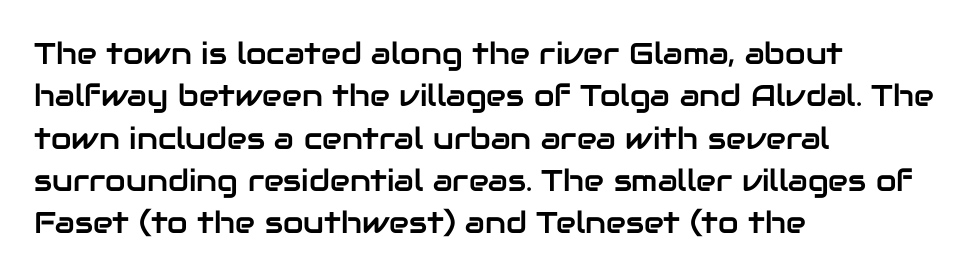
You can tell from the bare stems that sans-serif type was used. If you drew a line through each stem, it would be perfectly vertical. There is no visible air inserted between adjacent glyphs. Note the varied advance widths — an 'i' is clearly narrower than an 'm'.
